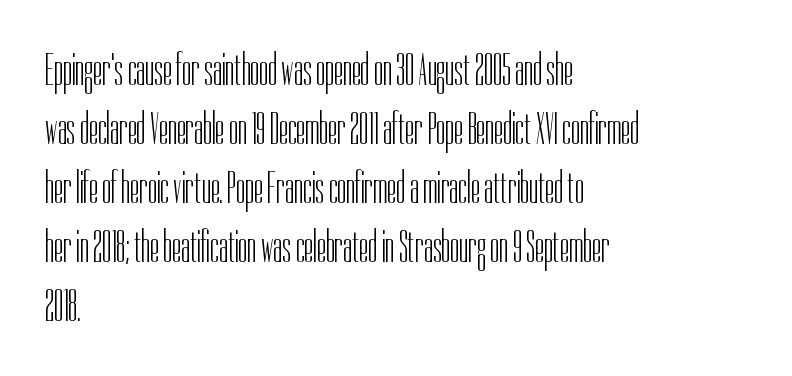
{"serif": "no", "italic": "no", "bold": "no", "weight": "light", "width": "condensed", "stroke_contrast": "low", "x_height": "medium", "monospaced": "no", "underline": "no", "align": "left", "line_spacing": "normal", "line_spacing_ratio": 1.28, "letter_spacing": "normal", "letter_spacing_em": 0.0, "glyph_px": 46}
